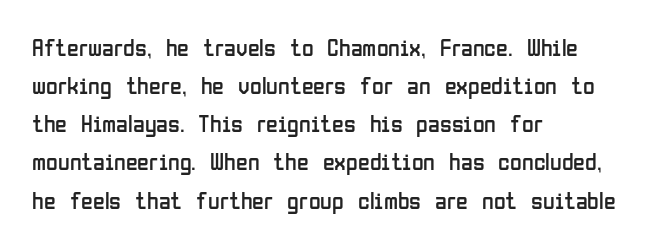
The image shows 24 px text type, upright; set left-aligned, normal line spacing (1.59x), normal letter spacing, not underlined.
